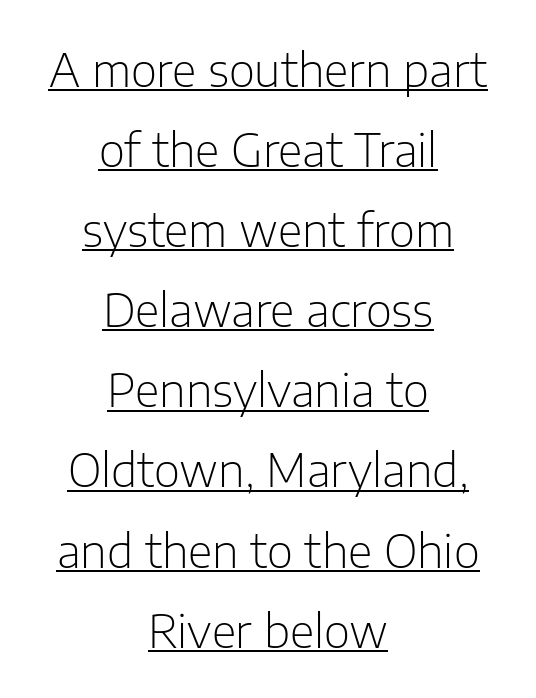
The image shows 45 px light sans-serif type, upright; set centered, line spacing 1.78x, normal letter spacing, underlined; low stroke contrast and a medium x-height.
